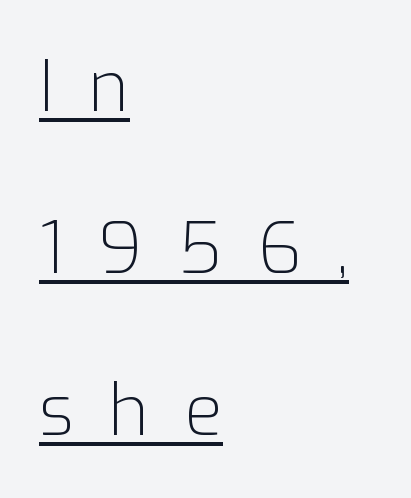
{"serif": "no", "italic": "no", "bold": "no", "weight": "light", "width": "normal", "stroke_contrast": "low", "x_height": "medium", "monospaced": "no", "underline": "yes", "align": "left", "line_spacing": "loose", "line_spacing_ratio": 2.28, "letter_spacing": "wide", "letter_spacing_em": 0.48, "glyph_px": 71}
